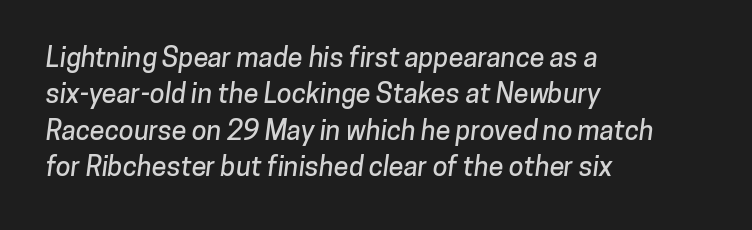
Q: Is the text underlined? A: No.
Q: How is the paragraph aligned? A: Left-aligned.
Q: Is the spacing between letters normal or unusually wide? A: Normal.
Q: Is the spacing between lines tight, normal or loose? A: Normal.
